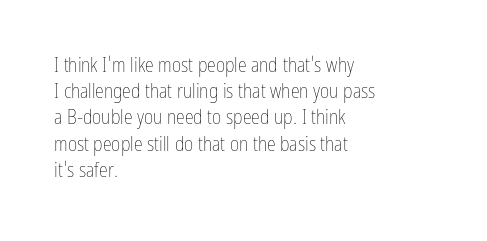
Q: Is the text bold? A: No.
Q: Is the text italic (slanted)? A: No, it is upright.
Q: Is the text underlined? A: No.
Q: How is the paragraph aligned? A: Left-aligned.
Q: Is the spacing between letters normal or unusually wide? A: Normal.
Q: Is the spacing between lines tight, normal or loose? A: Normal.
